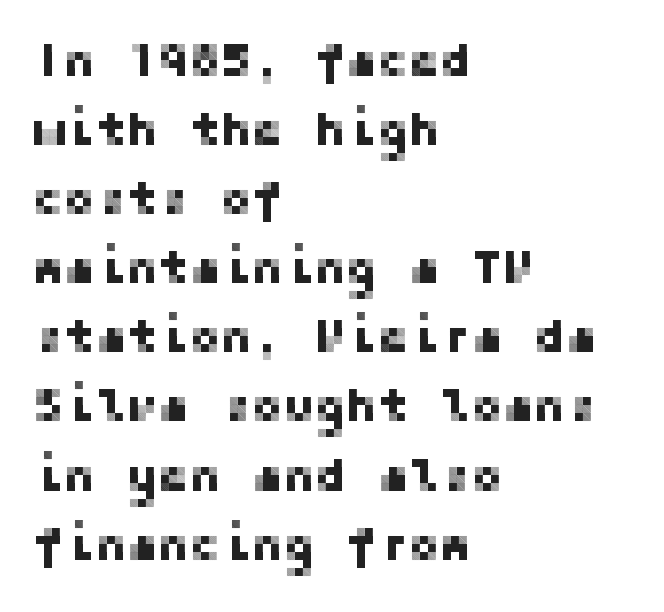
{"serif": "no", "italic": "no", "width": "normal", "stroke_contrast": "low", "x_height": "medium", "underline": "no", "align": "left", "line_spacing": "normal", "line_spacing_ratio": 1.47, "letter_spacing": "normal", "letter_spacing_em": 0.0, "glyph_px": 47}
